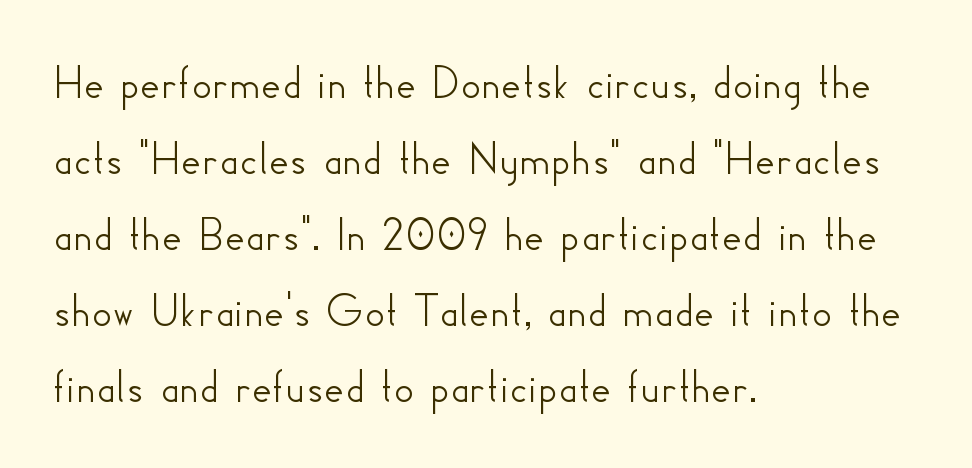
Q: Is the text italic (slanted)? A: No, it is upright.
Q: Is the typeface a serif or a sans-serif typeface? A: Sans-serif.
Q: Is the text underlined? A: No.
Q: How is the paragraph aligned? A: Left-aligned.
Q: Is the spacing between letters normal or unusually wide? A: Normal.
Q: Is the spacing between lines tight, normal or loose? A: Normal.
Q: Width (condensed, normal, or wide)? A: Normal.
Q: Stroke contrast? A: Low.
Q: x-height? A: Small.
Q: Monospaced? A: No.
